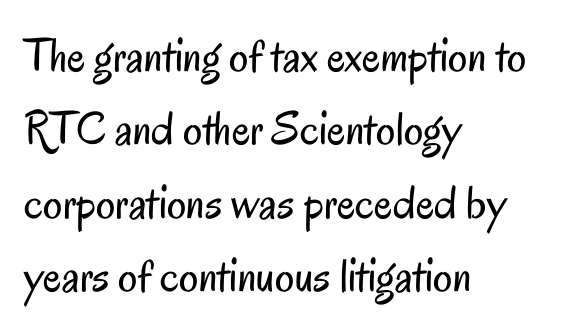
Q: Is the text bold? A: No.
Q: Is the text italic (slanted)? A: No, it is upright.
Q: Is the typeface a serif or a sans-serif typeface? A: Sans-serif.
Q: Is the text underlined? A: No.
Q: How is the paragraph aligned? A: Left-aligned.
Q: Is the spacing between letters normal or unusually wide? A: Normal.
Q: Is the spacing between lines tight, normal or loose? A: Normal.
Q: Width (condensed, normal, or wide)? A: Condensed.
Q: Stroke contrast? A: Low.
Q: x-height? A: Small.
Q: Monospaced? A: No.
